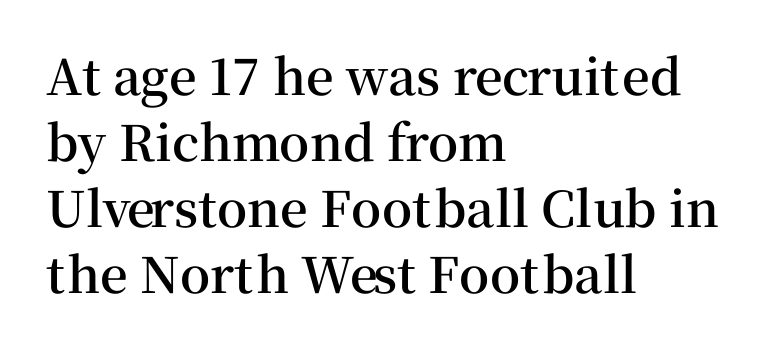
{"serif": "yes", "italic": "no", "bold": "semi", "weight": "semibold", "width": "normal", "stroke_contrast": "medium", "x_height": "medium", "monospaced": "no", "underline": "no", "align": "left", "line_spacing": "normal", "line_spacing_ratio": 1.35, "letter_spacing": "normal", "letter_spacing_em": 0.0, "glyph_px": 49}
